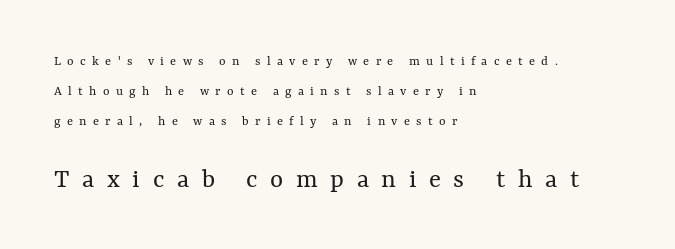
{"italic": "no", "bold": "no", "weight": "regular", "width": "normal", "stroke_contrast": "medium", "x_height": "medium", "monospaced": "no", "underline": "no", "align": "left", "line_spacing": "loose", "line_spacing_ratio": 2.13, "letter_spacing": "wide", "letter_spacing_em": 0.45, "larger_block": "second", "size_ratio": 2.0, "glyph_px": 28}
